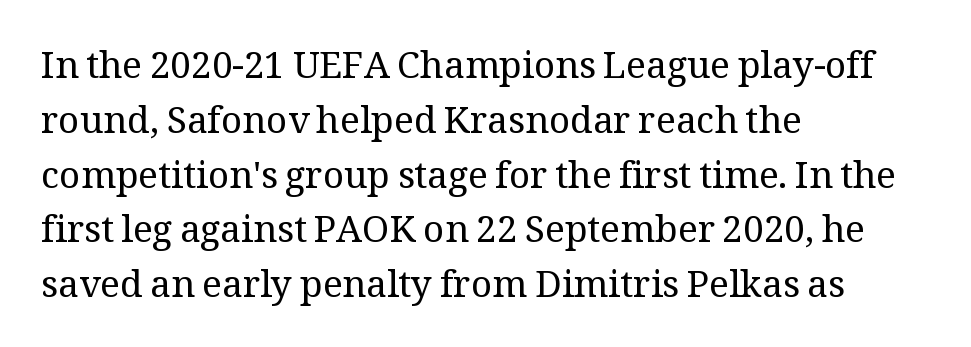
{"serif": "yes", "italic": "no", "bold": "no", "weight": "regular", "width": "normal", "stroke_contrast": "medium", "x_height": "medium", "monospaced": "no", "underline": "no", "align": "left", "line_spacing": "normal", "line_spacing_ratio": 1.48, "letter_spacing": "normal", "letter_spacing_em": 0.0, "glyph_px": 37}
